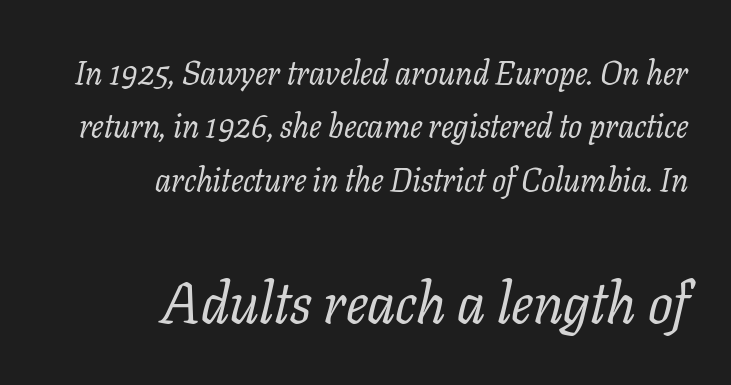
{"serif": "yes", "italic": "yes", "lean": "right", "slant_degrees": 11, "bold": "no", "weight": "regular", "width": "normal", "stroke_contrast": "low", "x_height": "medium", "monospaced": "no", "underline": "no", "align": "right", "line_spacing": "normal", "line_spacing_ratio": 1.62, "letter_spacing": "normal", "letter_spacing_em": 0.0, "larger_block": "second", "size_ratio": 1.76, "glyph_px": 58}
